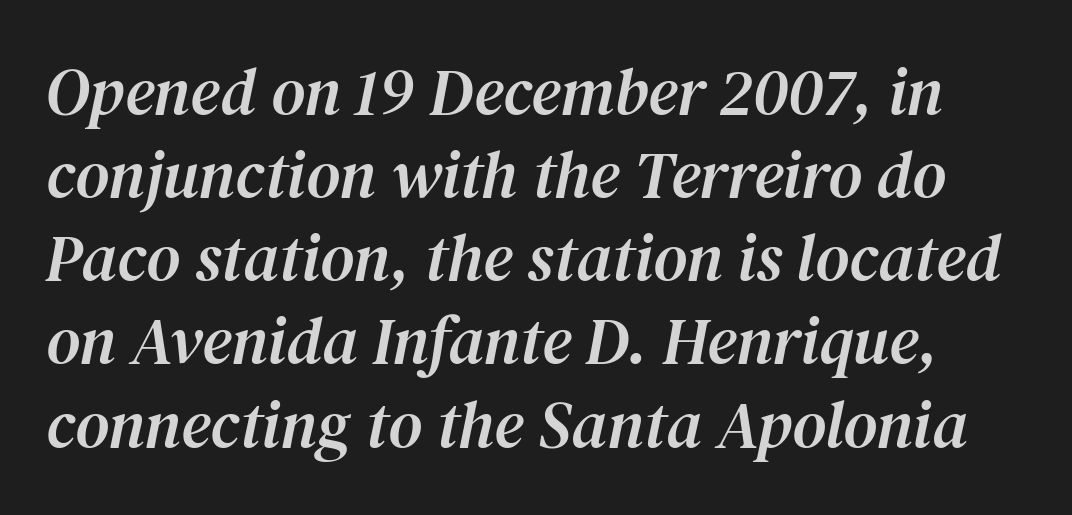
Does the leading feel generous? No, just average. Character widths vary here, with narrow letters taking less room than wide ones. Compared with typical body copy, the letter spacing here is the same. Letterform terminals end in serifs throughout the passage. Quick note: italic. Glance below the letters and you will spot only blank space.
